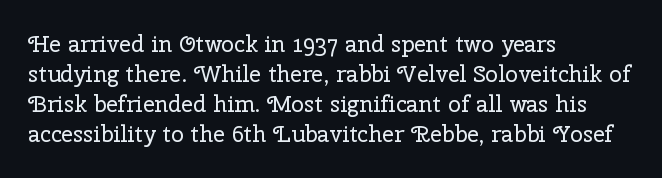
Q: Is the text bold? A: No.
Q: Is the text italic (slanted)? A: No, it is upright.
Q: Is the text underlined? A: No.
Q: How is the paragraph aligned? A: Left-aligned.
Q: Is the spacing between letters normal or unusually wide? A: Normal.
Q: Is the spacing between lines tight, normal or loose? A: Normal.
